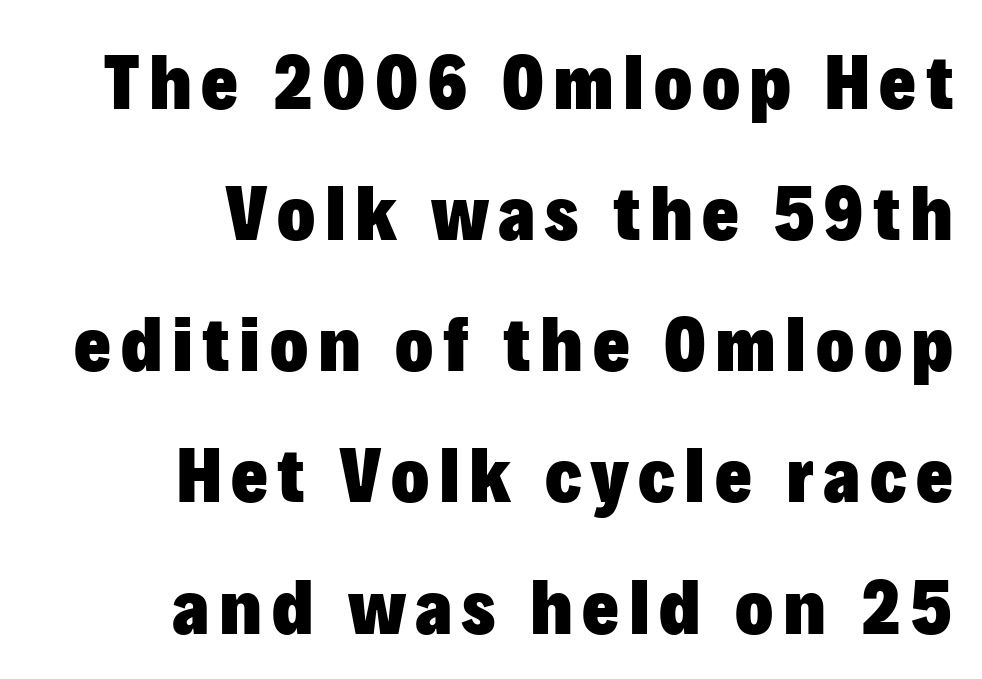
Q: Is the text bold? A: Yes.
Q: Is the text italic (slanted)? A: No, it is upright.
Q: Is the typeface a serif or a sans-serif typeface? A: Sans-serif.
Q: Is the text underlined? A: No.
Q: How is the paragraph aligned? A: Right-aligned.
Q: Is the spacing between lines tight, normal or loose? A: Normal.
Q: Width (condensed, normal, or wide)? A: Normal.
Q: Stroke contrast? A: Low.
Q: x-height? A: Medium.
Q: Monospaced? A: No.
